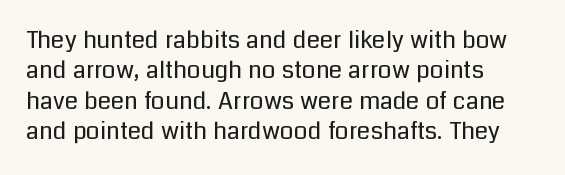
The type sits square on the baseline with zero lean. Only glyphs here, with clear space below each row. This sample is left-justified, so line endings fall wherever the words run out. Nothing unusual about the tracking: characters are spaced as the font intends. No extra ink here — the face is not bold.
